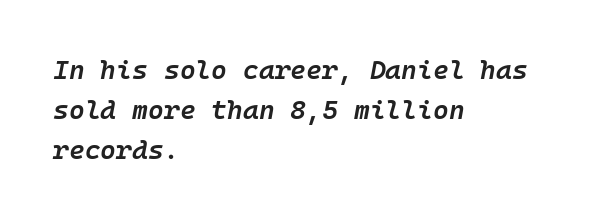
The letters are slanted; this is an italic face. A semibold gives these letters moderate extra thickness, short of bold. Between one letter and the next there's only the usual sliver of space. The space beneath each line is pristine and unruled.
